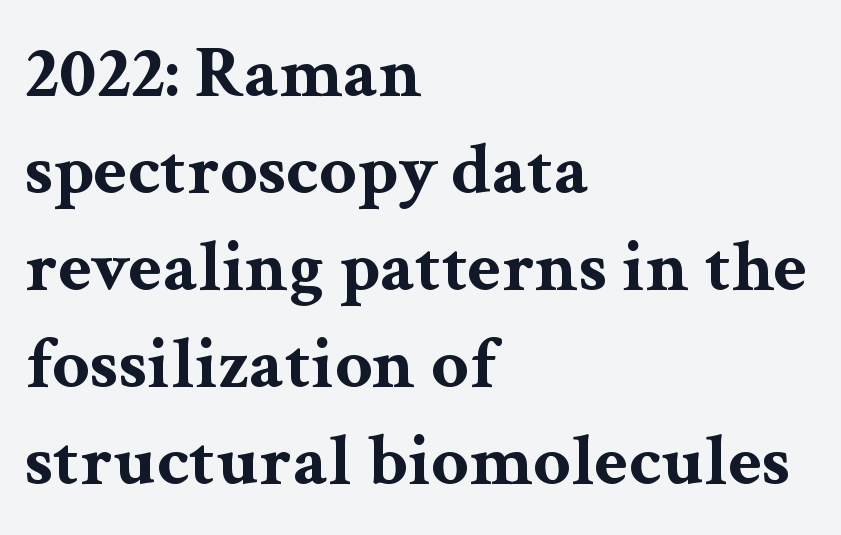
Q: Is the text bold? A: Yes.
Q: Is the text italic (slanted)? A: No, it is upright.
Q: Is the typeface a serif or a sans-serif typeface? A: Serif.
Q: Is the text underlined? A: No.
Q: How is the paragraph aligned? A: Left-aligned.
Q: Is the spacing between letters normal or unusually wide? A: Normal.
Q: Is the spacing between lines tight, normal or loose? A: Normal.
Q: Width (condensed, normal, or wide)? A: Wide.
Q: Stroke contrast? A: Medium.
Q: x-height? A: Medium.
Q: Monospaced? A: No.
